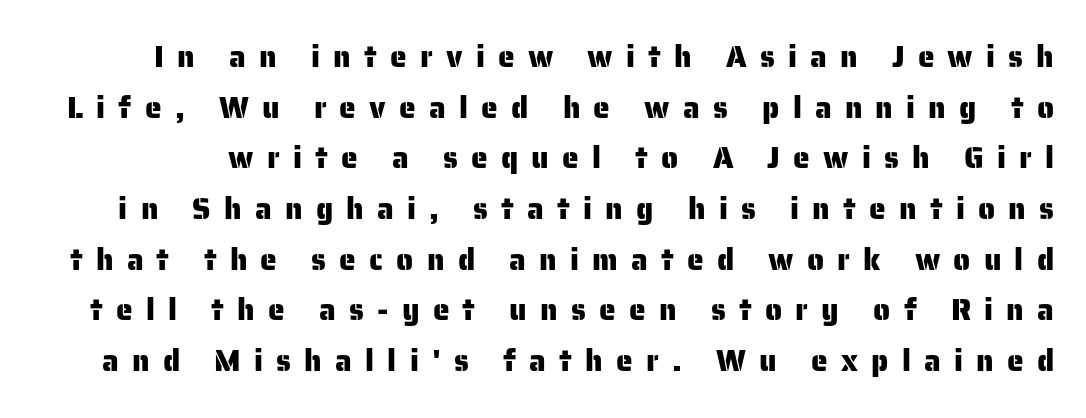
{"serif": "no", "italic": "no", "width": "normal", "stroke_contrast": "low", "x_height": "medium", "monospaced": "no", "underline": "no", "line_spacing": "normal", "line_spacing_ratio": 1.69, "letter_spacing": "wide", "letter_spacing_em": 0.44, "glyph_px": 30}
